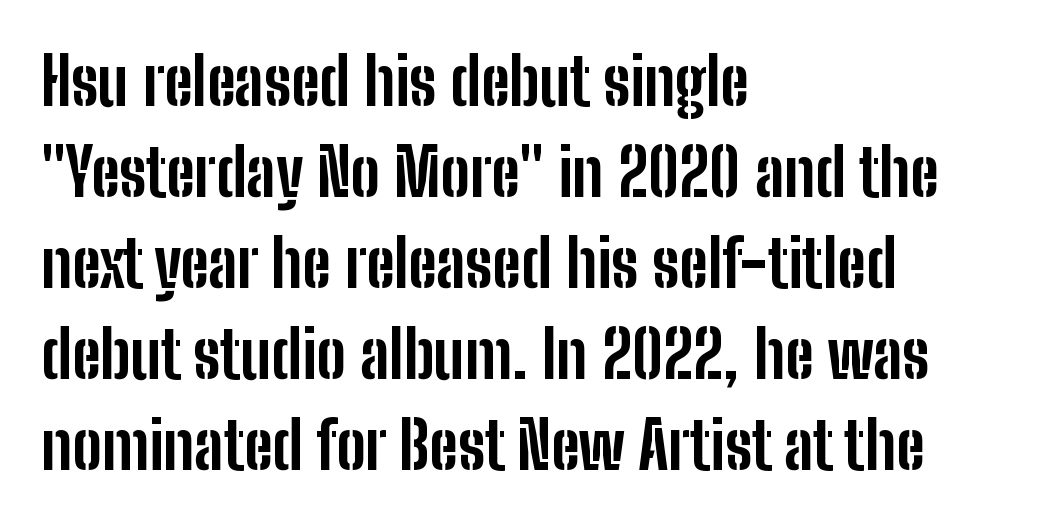
The image shows 66 px bold, condensed sans-serif type, upright; set left-aligned, normal line spacing (1.38x), normal letter spacing, not underlined; low stroke contrast and a medium x-height.
